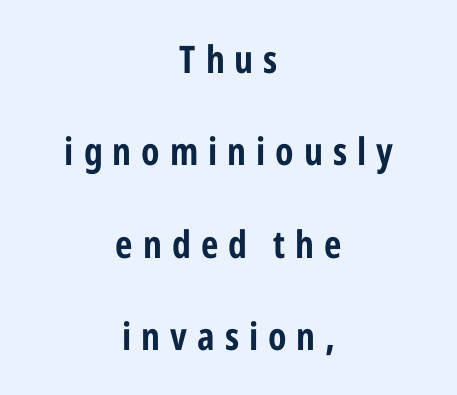
Q: Is the text bold? A: Yes.
Q: Is the text italic (slanted)? A: No, it is upright.
Q: Is the typeface a serif or a sans-serif typeface? A: Sans-serif.
Q: Is the text underlined? A: No.
Q: How is the paragraph aligned? A: Centered.
Q: Is the spacing between letters normal or unusually wide? A: Unusually wide.
Q: Is the spacing between lines tight, normal or loose? A: Loose.
Q: Width (condensed, normal, or wide)? A: Condensed.
Q: Stroke contrast? A: Low.
Q: x-height? A: Medium.
Q: Monospaced? A: No.
